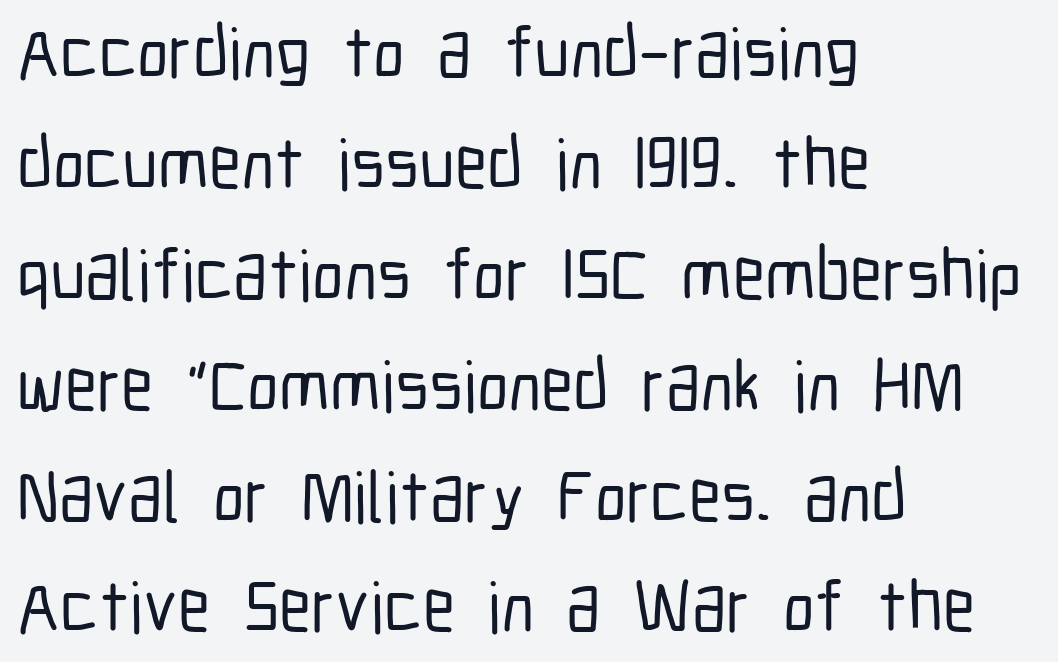
Ascenders rise straight up at ninety degrees. A typesetter would call this proportional, since set widths differ per character. If you drew a ruler down the left edge, every line would touch it. The passage shown has conventional tracking throughout.
